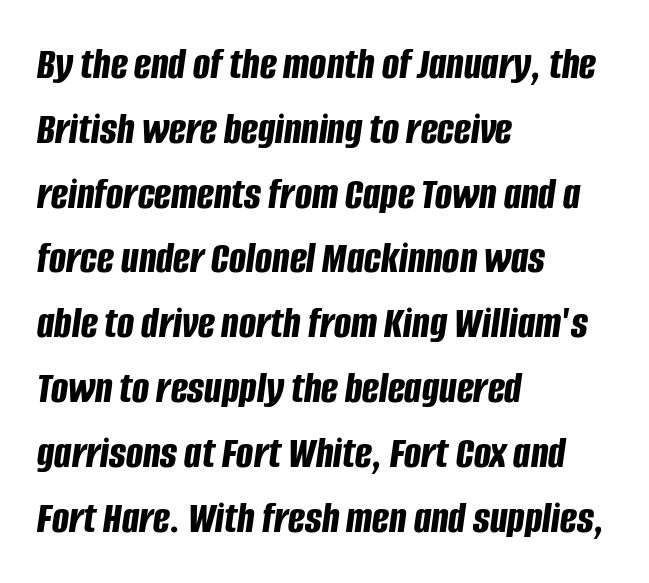
Students, this is bold: see how much ink each stroke carries. Words appear dense and cohesive because spacing is normal. Interline gaps are of average width in this sample. The letters advance in unequal steps, a hallmark of proportional type. Characters are canted at an angle relative to the baseline's perpendicular.
